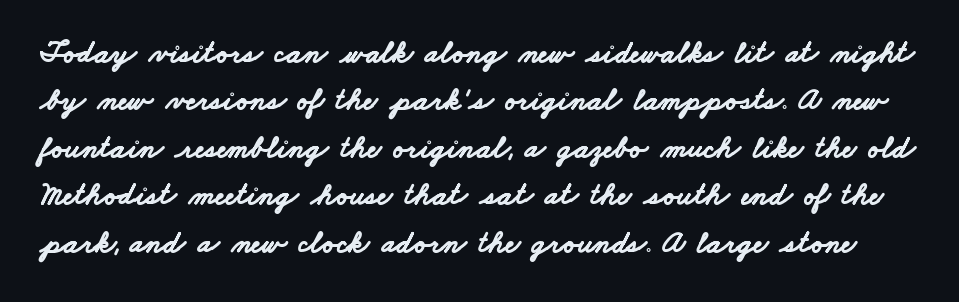
Q: Is the text bold? A: Yes.
Q: Is the typeface a serif or a sans-serif typeface? A: Sans-serif.
Q: Is the text underlined? A: No.
Q: Is the spacing between letters normal or unusually wide? A: Normal.
Q: Is the spacing between lines tight, normal or loose? A: Normal.
Q: Width (condensed, normal, or wide)? A: Wide.
Q: Stroke contrast? A: Low.
Q: x-height? A: Small.
Q: Monospaced? A: No.
